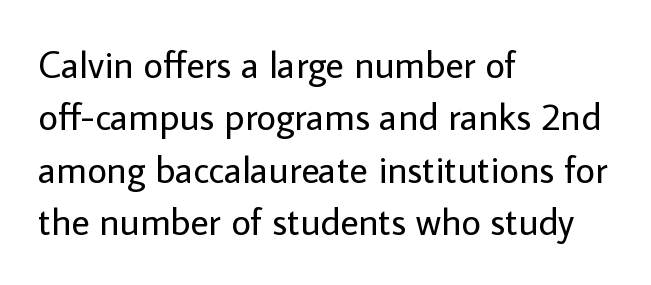
The image shows 38 px regular-weight sans-serif type, upright; set left-aligned, normal line spacing (1.38x), normal letter spacing, not underlined; low stroke contrast and a medium x-height.
